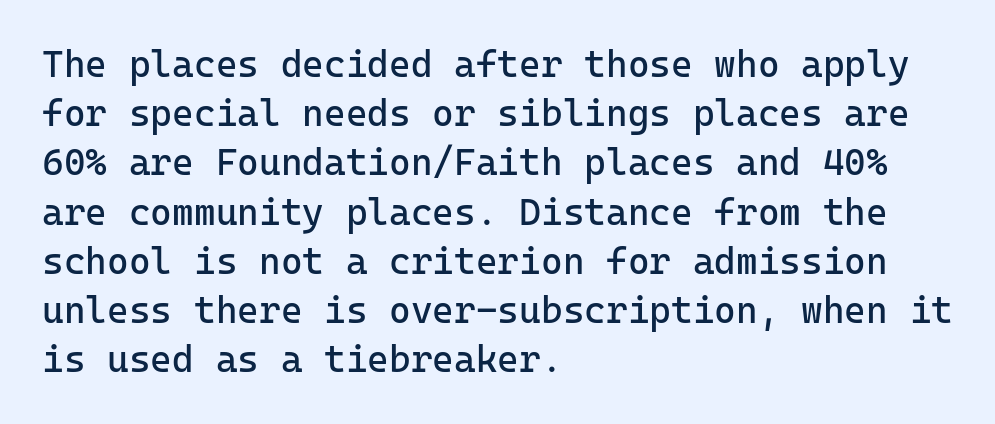
The image shows 37 px regular-weight sans-serif type, upright, monospaced; set left-aligned, normal line spacing (1.33x), normal letter spacing, not underlined; low stroke contrast and a medium x-height.
